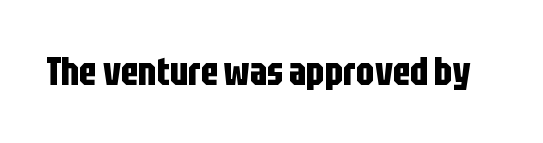
{"serif": "no", "italic": "no", "bold": "yes", "weight": "bold", "width": "condensed", "stroke_contrast": "low", "x_height": "large", "monospaced": "no", "underline": "no", "letter_spacing": "normal", "letter_spacing_em": 0.0, "glyph_px": 39}
